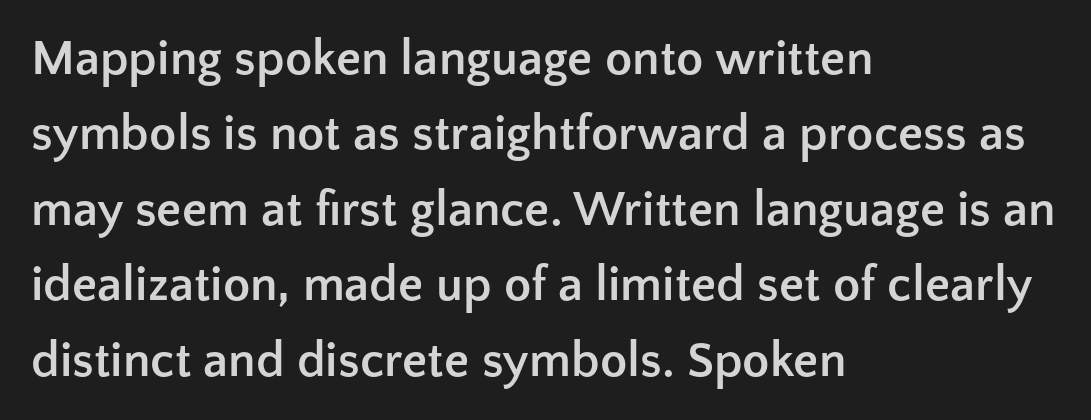
You can tell from the bare stems that sans-serif type was used. Compared with typical paragraphs, the rows here are spaced about the same. The face used here is proportionally spaced, like ordinary book or web type. Only glyphs here, with clear space below each row.
